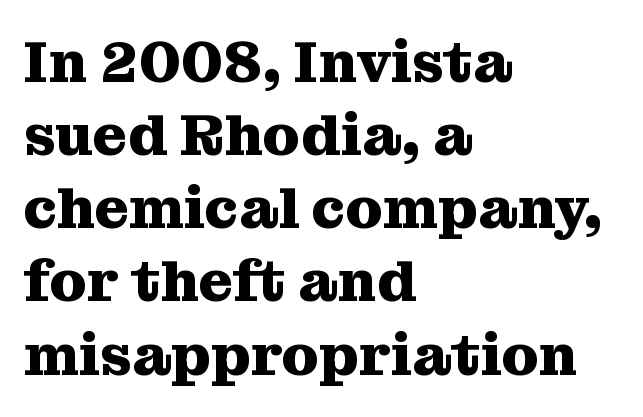
Q: Is the text bold? A: Yes.
Q: Is the text italic (slanted)? A: No, it is upright.
Q: Is the typeface a serif or a sans-serif typeface? A: Serif.
Q: Is the text underlined? A: No.
Q: How is the paragraph aligned? A: Left-aligned.
Q: Is the spacing between letters normal or unusually wide? A: Normal.
Q: Width (condensed, normal, or wide)? A: Normal.
Q: Stroke contrast? A: Medium.
Q: x-height? A: Medium.
Q: Monospaced? A: No.
